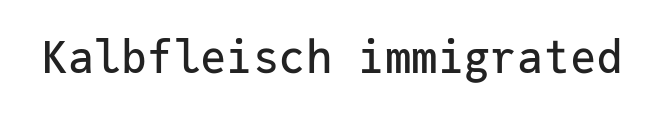
The image shows 44 px sans-serif type, upright, monospaced; set normal letter spacing, not underlined; low stroke contrast and a medium x-height.
